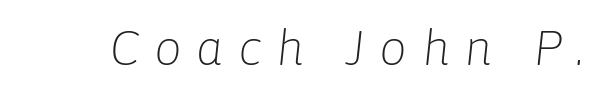
{"italic": "yes", "lean": "right", "slant_degrees": 6, "bold": "no", "weight": "light", "width": "normal", "stroke_contrast": "low", "x_height": "medium", "monospaced": "no", "underline": "no", "letter_spacing": "wide", "letter_spacing_em": 0.3, "glyph_px": 49}
